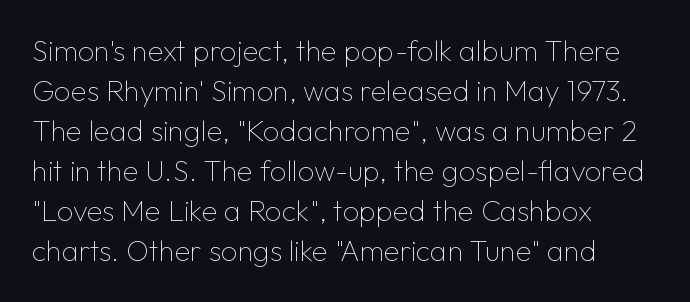
Bare-footed words on every line. Every row of glyphs begins at an identical x-position on the left. The strokes carry an ordinary text weight at most. Character widths vary here, with narrow letters taking less room than wide ones. The line-height multiplier appears to be the usual default. Characters remain perfectly vertical along every line.
